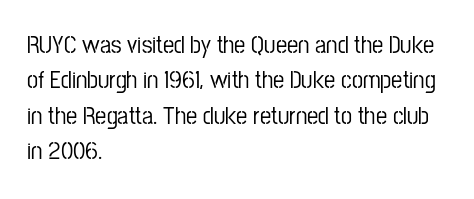
The line texture is even and compact thanks to regular tracking. Glance below the letters and you will spot only blank space. It's the straight-up-and-down kind of type. Each line starts at the same left margin while the right side varies. Reading down the column, the eye jumps a familiar distance to each next line.
